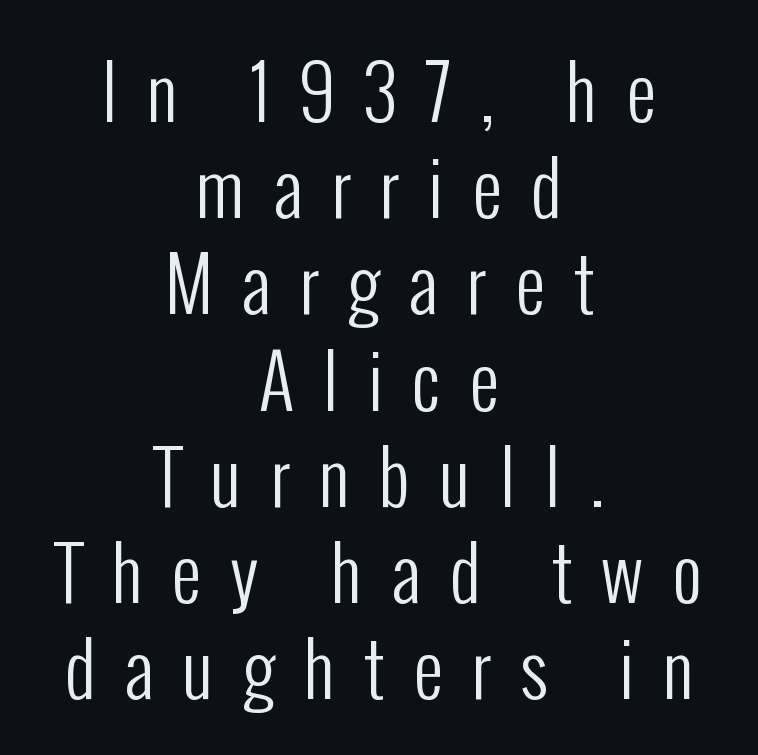
The image shows 74 px regular-weight, condensed sans-serif type, upright; set centered, normal line spacing (1.3x), unusually wide letter spacing (+0.39 em), not underlined; low stroke contrast and a medium x-height.
